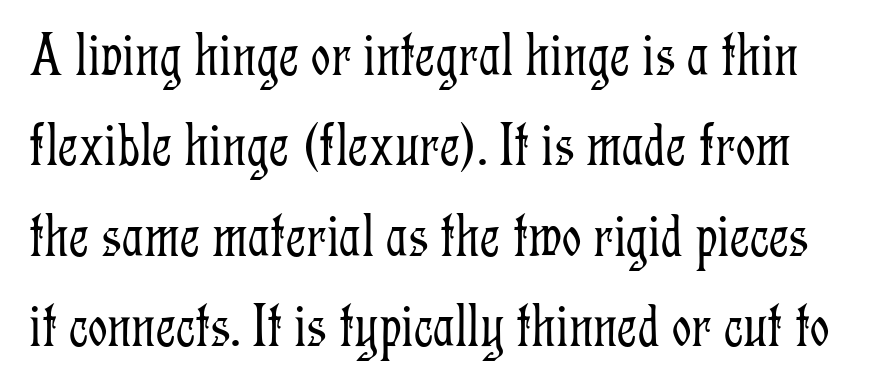
Q: Is the text bold? A: No.
Q: Is the text italic (slanted)? A: No, it is upright.
Q: Is the typeface a serif or a sans-serif typeface? A: Serif.
Q: Is the text underlined? A: No.
Q: Is the spacing between letters normal or unusually wide? A: Normal.
Q: Is the spacing between lines tight, normal or loose? A: Normal.
Q: Width (condensed, normal, or wide)? A: Condensed.
Q: Stroke contrast? A: Low.
Q: x-height? A: Medium.
Q: Monospaced? A: No.
